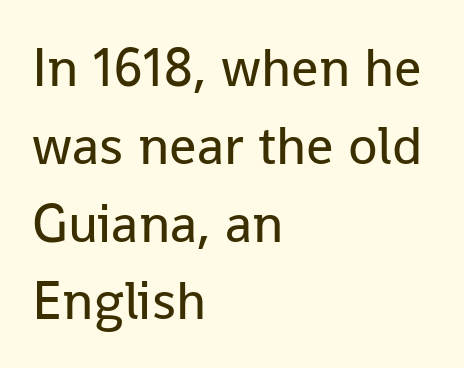
{"serif": "no", "italic": "no", "bold": "no", "weight": "regular", "width": "normal", "stroke_contrast": "low", "x_height": "medium", "monospaced": "no", "underline": "no", "align": "left", "line_spacing": "normal", "line_spacing_ratio": 1.44, "letter_spacing": "normal", "letter_spacing_em": 0.0, "glyph_px": 54}
